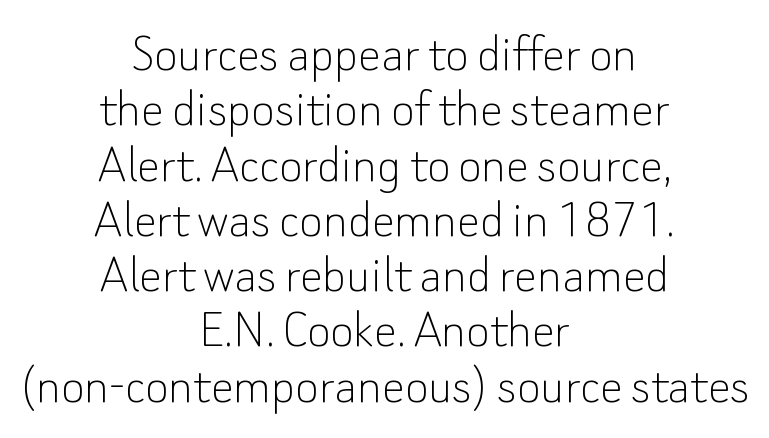
The image shows 57 px thin sans-serif type, upright; set centered, tight line spacing (0.97x), normal letter spacing, not underlined; low stroke contrast and a small x-height.
